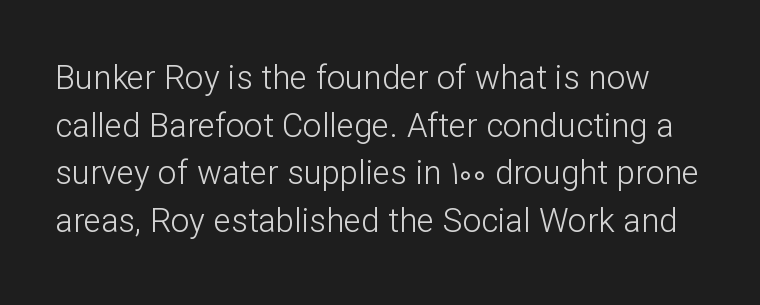
Q: Is the text bold? A: No.
Q: Is the text italic (slanted)? A: No, it is upright.
Q: Is the typeface a serif or a sans-serif typeface? A: Sans-serif.
Q: Is the text underlined? A: No.
Q: Is the spacing between letters normal or unusually wide? A: Normal.
Q: Is the spacing between lines tight, normal or loose? A: Normal.
Q: Width (condensed, normal, or wide)? A: Normal.
Q: Stroke contrast? A: Low.
Q: x-height? A: Medium.
Q: Monospaced? A: No.
